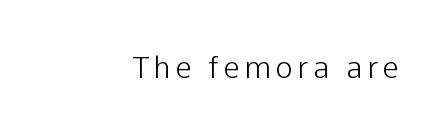
{"serif": "no", "italic": "no", "bold": "no", "weight": "light", "width": "normal", "stroke_contrast": "low", "x_height": "medium", "monospaced": "no", "underline": "no", "glyph_px": 30}
